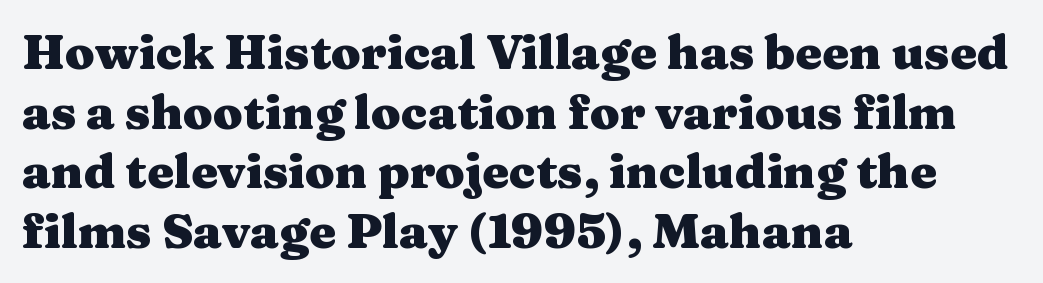
Q: Is the text bold? A: Yes.
Q: Is the text italic (slanted)? A: No, it is upright.
Q: Is the typeface a serif or a sans-serif typeface? A: Serif.
Q: Is the text underlined? A: No.
Q: How is the paragraph aligned? A: Left-aligned.
Q: Is the spacing between letters normal or unusually wide? A: Normal.
Q: Width (condensed, normal, or wide)? A: Wide.
Q: Stroke contrast? A: Medium.
Q: x-height? A: Medium.
Q: Monospaced? A: No.
